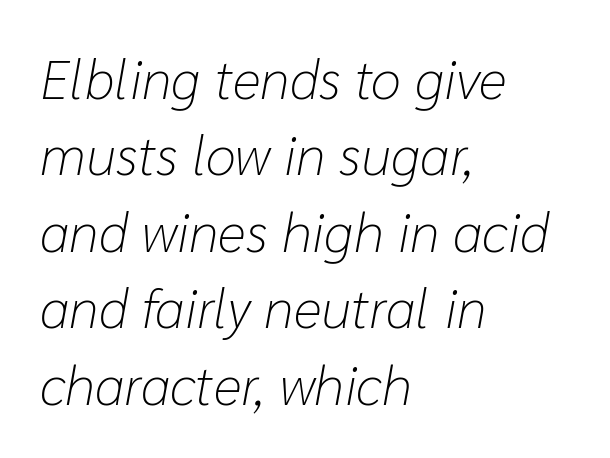
The image shows 55 px light type, italic (leaning right); set left-aligned, normal line spacing (1.39x), normal letter spacing, not underlined; low stroke contrast and a medium x-height.
